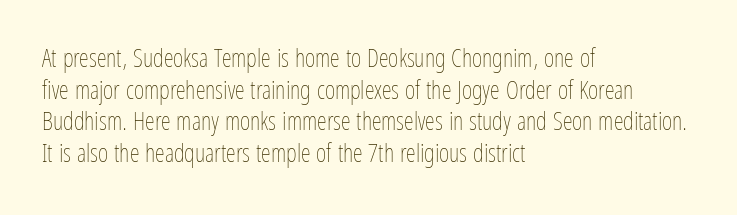
{"italic": "no", "bold": "no", "underline": "no", "align": "left", "line_spacing": "normal", "line_spacing_ratio": 1.27, "letter_spacing": "normal", "letter_spacing_em": 0.0, "glyph_px": 25}
